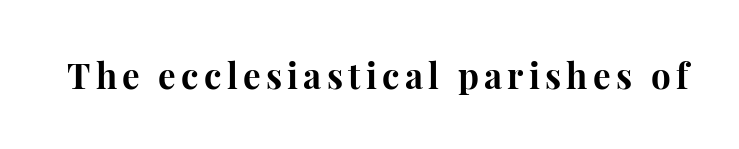
The glyphs are unaccompanied by any horizontal stroke below them. Typesetter's note: full bold, strokes at maximum text heaviness. The type sits square on the baseline with zero lean. The letters carry serifs — small finishing strokes at the ends of their stems.
